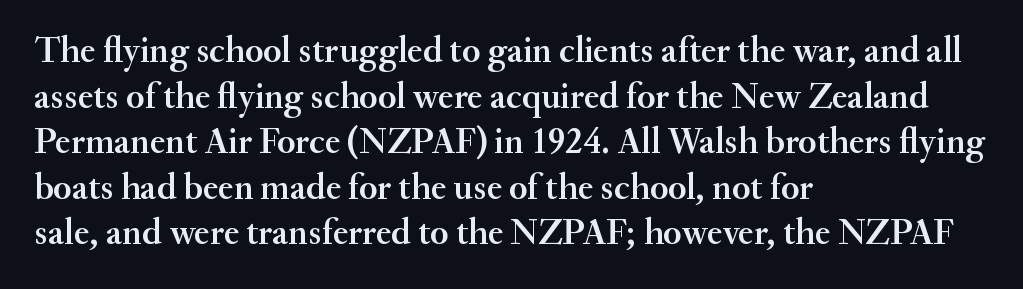
Q: Is the text italic (slanted)? A: No, it is upright.
Q: Is the typeface a serif or a sans-serif typeface? A: Serif.
Q: Is the text underlined? A: No.
Q: How is the paragraph aligned? A: Left-aligned.
Q: Is the spacing between letters normal or unusually wide? A: Normal.
Q: Width (condensed, normal, or wide)? A: Normal.
Q: Stroke contrast? A: Medium.
Q: x-height? A: Small.
Q: Monospaced? A: No.
